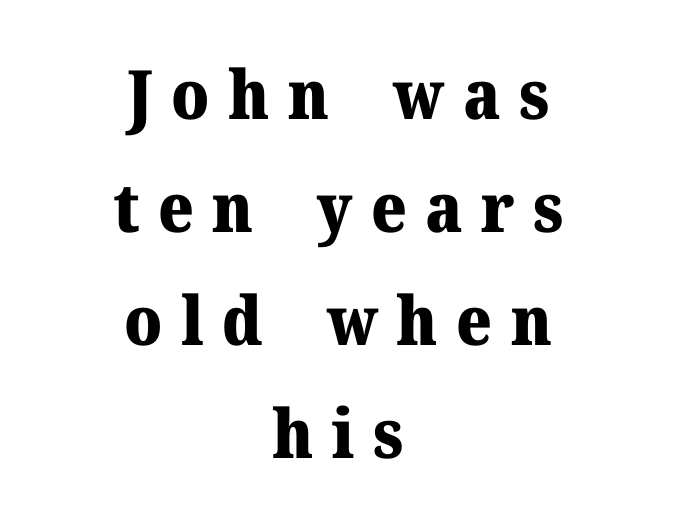
The image shows 68 px heavy serif type, upright; set centered, normal line spacing (1.66x), unusually wide letter spacing (+0.27 em), not underlined; medium stroke contrast and a medium x-height.
